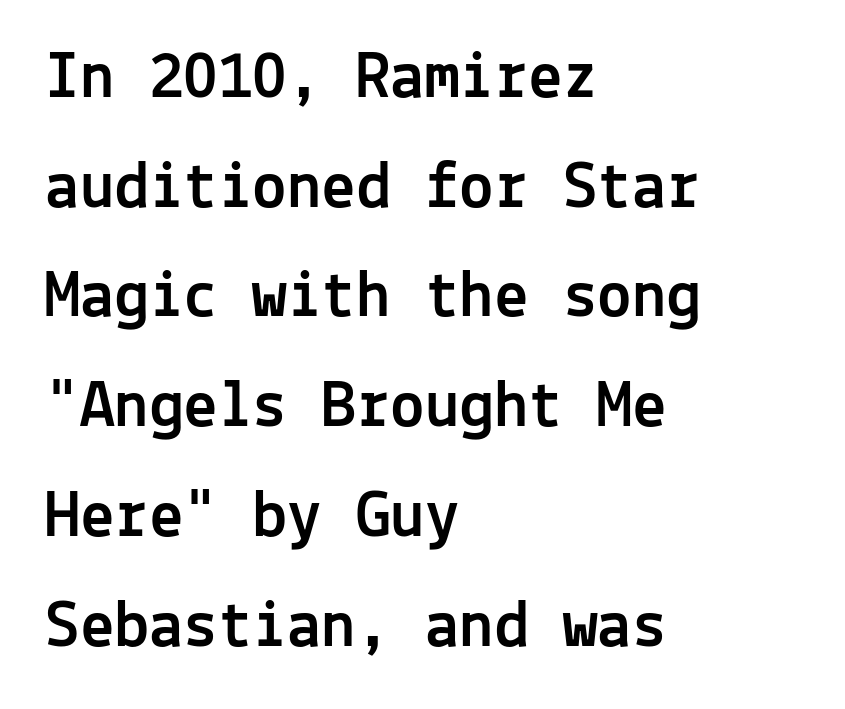
The typeface chosen for these lines omits serifs. Whoever set this chose a conventional vertical rhythm. Every stem runs plumb, perpendicular to the baseline. If you drew a ruler down the left edge, every line would touch it. The tracking reads as untouched default to a designer's eye. Every character here occupies the same horizontal width, giving the sample a typewriter-like rhythm.
